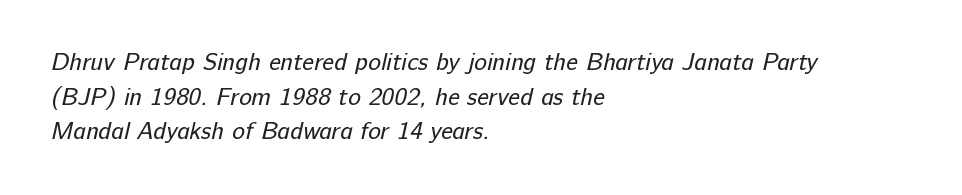
Q: Is the text bold? A: No.
Q: Is the text underlined? A: No.
Q: How is the paragraph aligned? A: Left-aligned.
Q: Is the spacing between letters normal or unusually wide? A: Normal.
Q: Is the spacing between lines tight, normal or loose? A: Normal.
